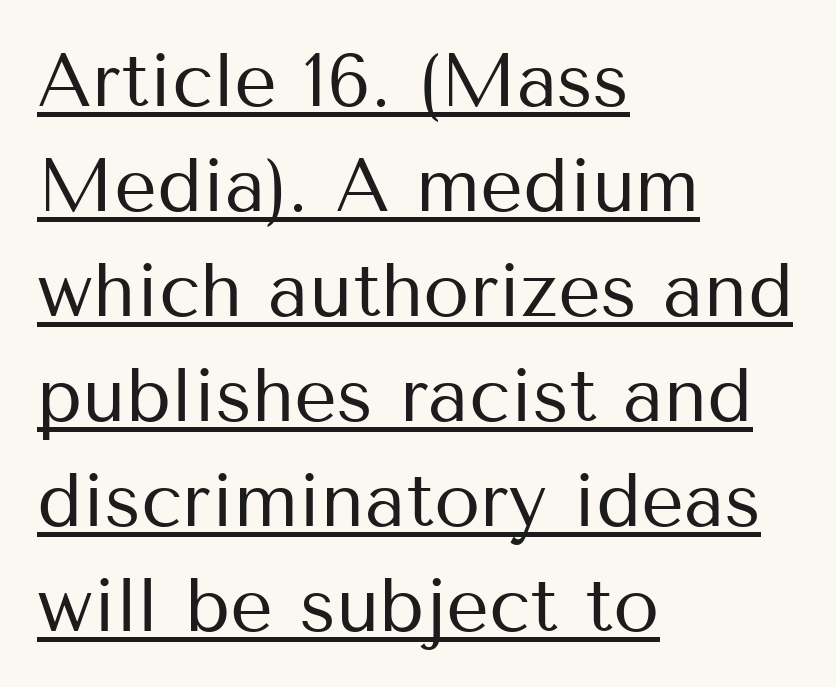
The image shows 75 px regular-weight sans-serif type, upright; set left-aligned, normal line spacing (1.4x), normal letter spacing, underlined; medium stroke contrast and a medium x-height.
